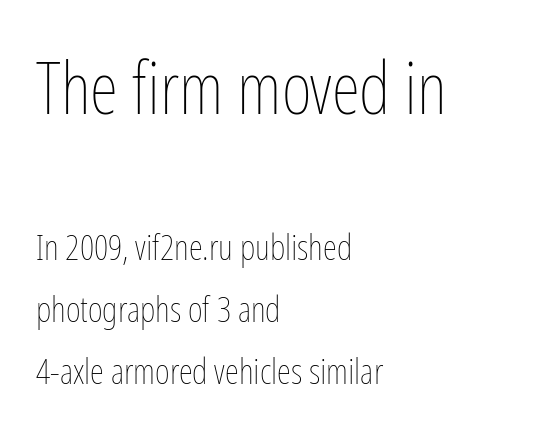
Q: Is the text bold? A: No.
Q: Is the text italic (slanted)? A: No, it is upright.
Q: Is the text underlined? A: No.
Q: How is the paragraph aligned? A: Left-aligned.
Q: Is the spacing between letters normal or unusually wide? A: Normal.
Q: Which block of text is set in a larger size, the first (top) or the second (bottom)? A: The first (top) one.
Q: Width (condensed, normal, or wide)? A: Condensed.
Q: Stroke contrast? A: Low.
Q: x-height? A: Medium.
Q: Monospaced? A: No.
